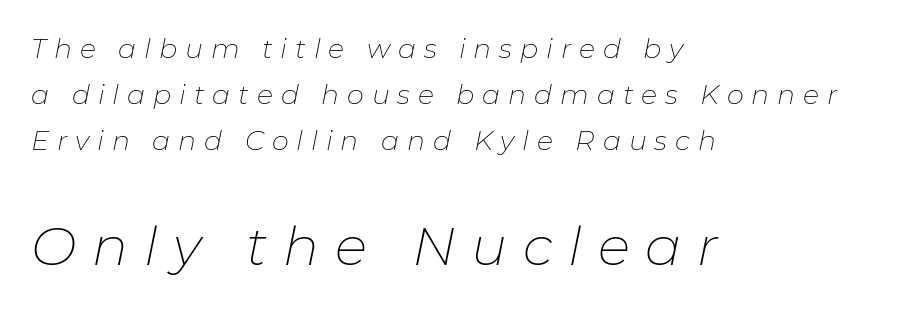
The passage shown is not bold in any degree. Leftover space on each line is placed entirely after the last word. Bigger letters appear in the bottom chunk; the top chunk is reduced. The space directly below the letters is spotless. The axis of the letterforms is tilted away from vertical. Normally led — the rows are evenly, conventionally spaced.
